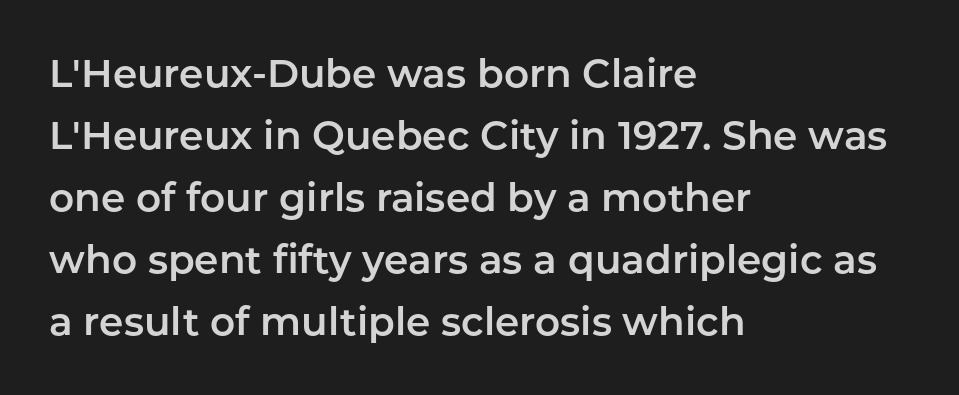
{"serif": "no", "italic": "no", "width": "normal", "stroke_contrast": "low", "x_height": "medium", "monospaced": "no", "underline": "no", "align": "left", "line_spacing": "normal", "line_spacing_ratio": 1.59, "letter_spacing": "normal", "letter_spacing_em": 0.0, "glyph_px": 39}
